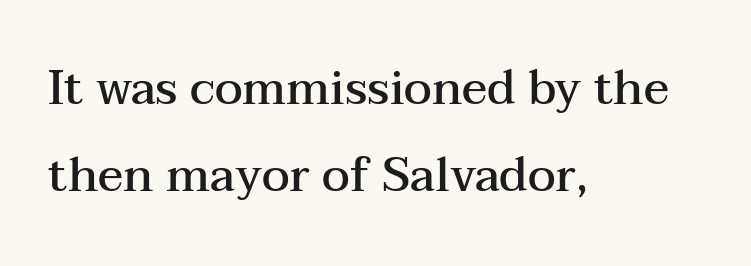
The image shows 47 px semibold, wide serif type, upright; set left-aligned, line spacing 1.86x, normal letter spacing, not underlined; medium stroke contrast and a medium x-height.
